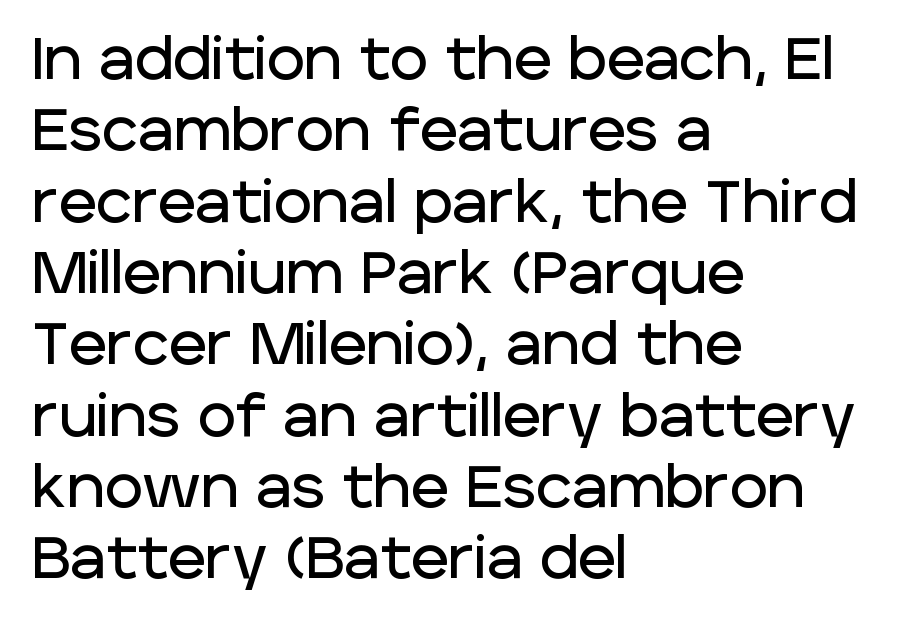
{"serif": "no", "italic": "no", "width": "normal", "stroke_contrast": "low", "x_height": "large", "monospaced": "no", "underline": "no", "align": "left", "line_spacing_ratio": 1.23, "letter_spacing": "normal", "letter_spacing_em": 0.0, "glyph_px": 58}
